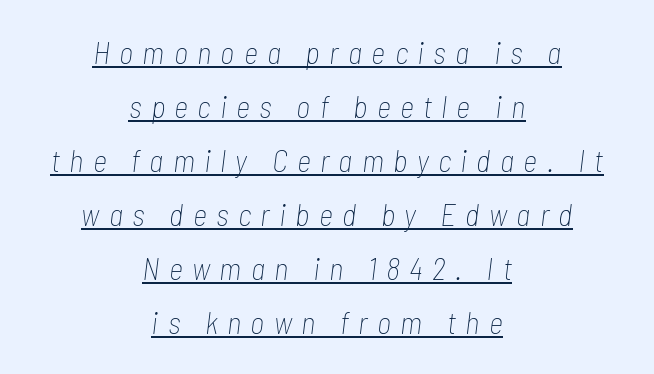
The image shows 31 px thin, condensed type, italic (leaning right); set centered, line spacing 1.74x, unusually wide letter spacing (+0.3 em), underlined; low stroke contrast and a medium x-height.
